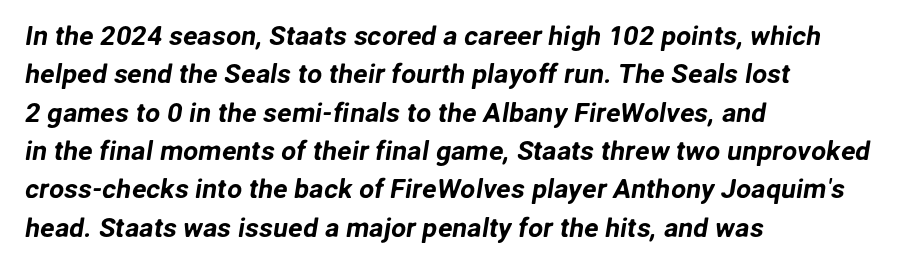
This sample keeps an unexceptional amount of space between lines. The lines in this sample share a left origin and differ only in where they stop. The letters sit at their default tracking, neither squeezed nor spread. Check the space under the baseline: it is left empty.
